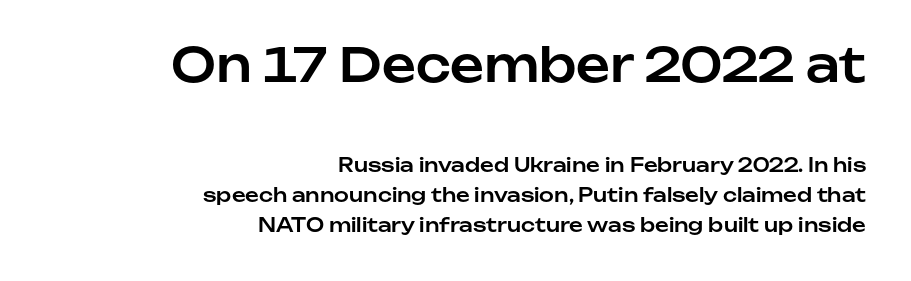
{"serif": "no", "italic": "no", "width": "normal", "stroke_contrast": "low", "x_height": "medium", "monospaced": "no", "underline": "no", "align": "right", "line_spacing": "normal", "line_spacing_ratio": 1.58, "letter_spacing": "normal", "letter_spacing_em": 0.0, "larger_block": "first", "size_ratio": 2.47, "glyph_px": 47}
